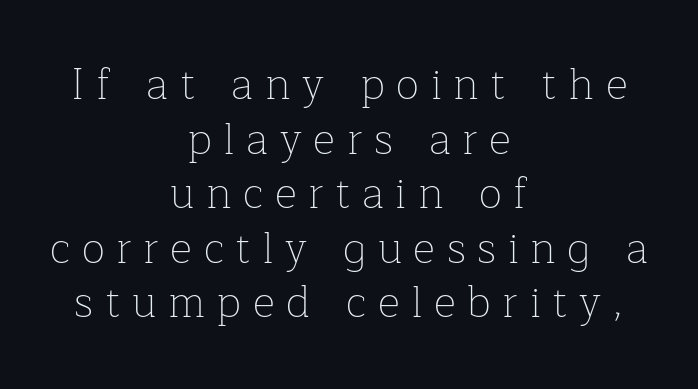
Check where the strokes stop: tiny serifs finish them off. Characters remain perfectly vertical along every line. The rows are spaced the way most documents space them. Is the letter spacing exaggerated? Yes — the characters are pushed far apart. The letters look calm and open, with moderate or lighter stems. The rendering positions every line midway between the sides.
